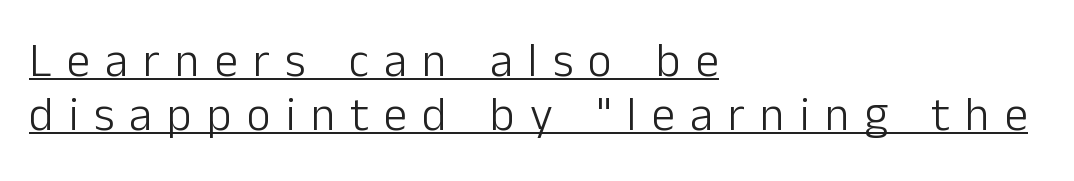
Q: Is the text bold? A: No.
Q: Is the text italic (slanted)? A: No, it is upright.
Q: Is the typeface a serif or a sans-serif typeface? A: Sans-serif.
Q: Is the text underlined? A: Yes.
Q: How is the paragraph aligned? A: Left-aligned.
Q: Is the spacing between letters normal or unusually wide? A: Unusually wide.
Q: Is the spacing between lines tight, normal or loose? A: Tight.
Q: Width (condensed, normal, or wide)? A: Normal.
Q: Stroke contrast? A: Low.
Q: x-height? A: Medium.
Q: Monospaced? A: No.
